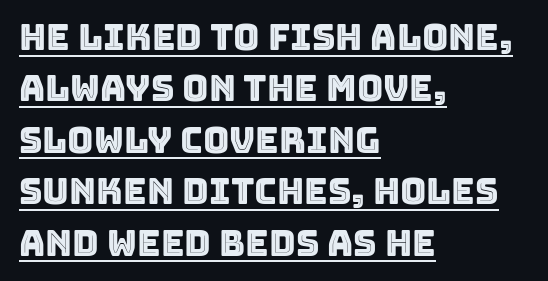
{"italic": "no", "width": "normal", "x_height": "large", "monospaced": "no", "underline": "yes", "align": "left", "line_spacing": "normal", "line_spacing_ratio": 1.43, "letter_spacing": "normal", "letter_spacing_em": 0.0, "glyph_px": 36}
